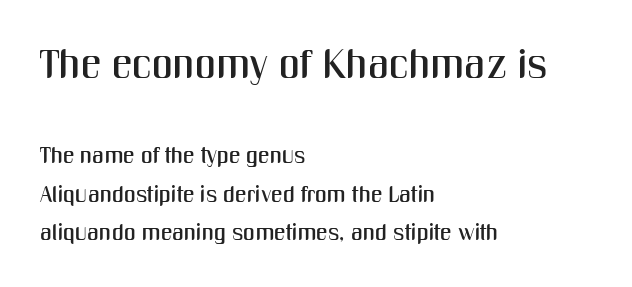
Students, note that the glyphs here touch the page at normal intervals. If you squint, the top block still reads clearly — it's the larger of the two. Type without underlining. The block of text has a typical density, with ordinary space between rows. Spacing verdict: proportional, widths tailored to each character.
